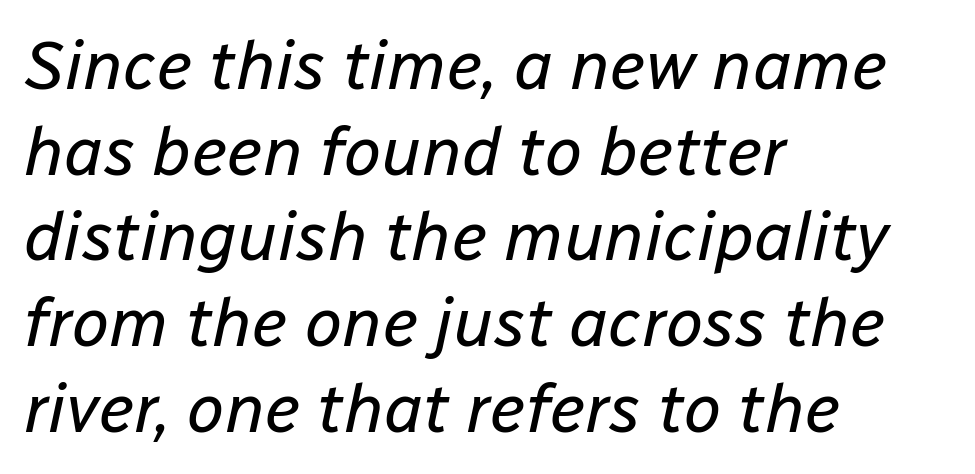
{"italic": "yes", "lean": "right", "slant_degrees": 12, "bold": "no", "weight": "regular", "width": "normal", "stroke_contrast": "low", "x_height": "medium", "monospaced": "no", "underline": "no", "align": "left", "line_spacing": "normal", "line_spacing_ratio": 1.26, "letter_spacing": "normal", "letter_spacing_em": 0.0, "glyph_px": 68}
